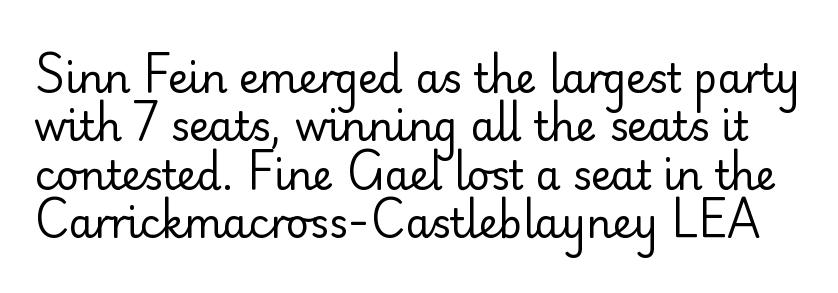
Grotesque or geometric, the face here clearly has no serifs. Unbolded letterforms with no extra heft. Here the designer chose a conventional face with non-uniform glyph widths. Beneath every word, the page is bare. The rendering keeps characters at their native spacing.
